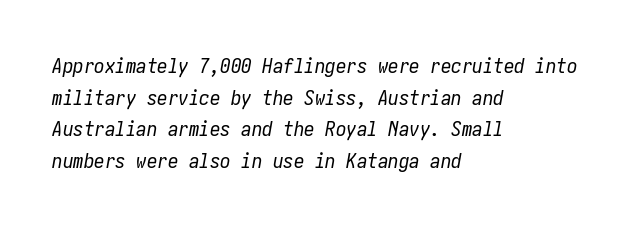
The image shows 21 px text type, italic (leaning right); set left-aligned, normal line spacing (1.51x), normal letter spacing, not underlined.
